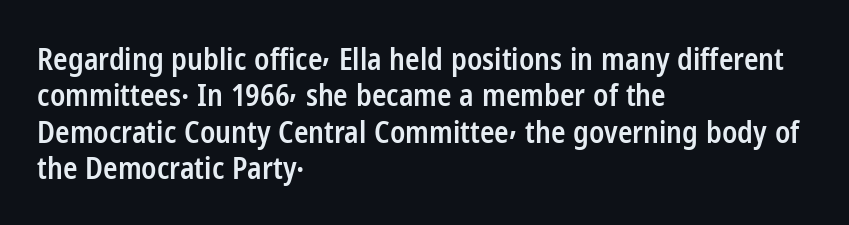
Its strokes are somewhat broadened, the hallmark of semibold type. Letter spacing: default. Characters remain perfectly vertical along every line. Typeset ragged right — the left edge is the straight one.
